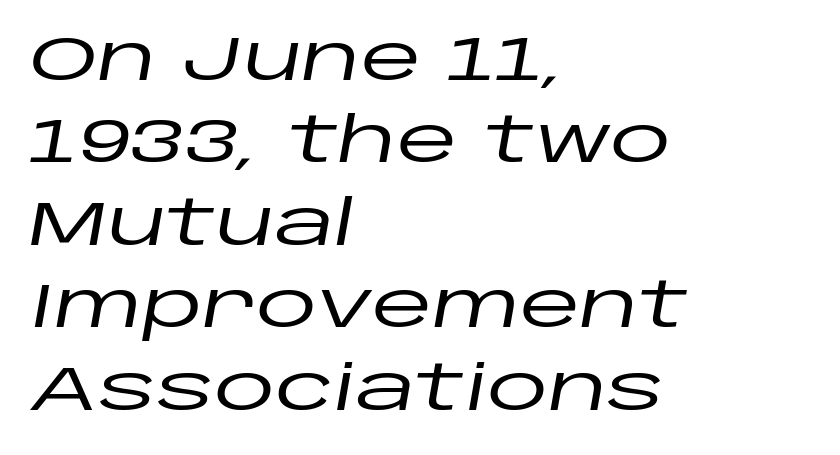
The space directly below the letters is spotless. How would I describe the line gaps? Plain and ordinary. Do the characters align in a grid? No, the font is proportional. Spacing between characters is what you'd get straight out of the box. The lines are quadded left. Would a proofreader flag this as italicized? Yes.
